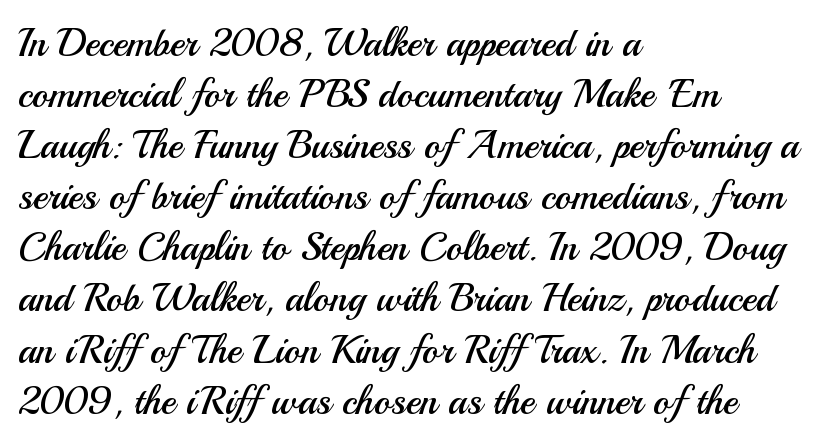
Note the varied advance widths — an 'i' is clearly narrower than an 'm'. One glance says typical: line gaps are just what's usual. This sample uses plain, unmodified letter spacing.
